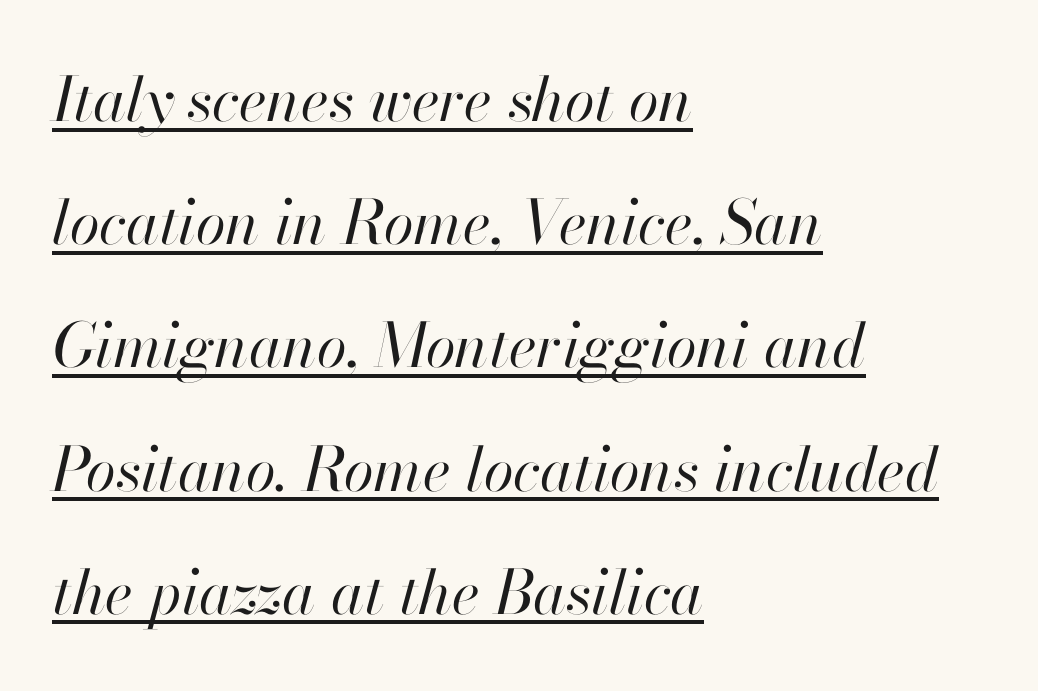
Emphasis is given by a line drawn under the lettering. This rendering leaves character spacing at its baseline value. Think of a printed novel: that variable character pitch is what you see here. Weight class: somewhere from thin through regular. In terms of posture, this sample is oblique.
